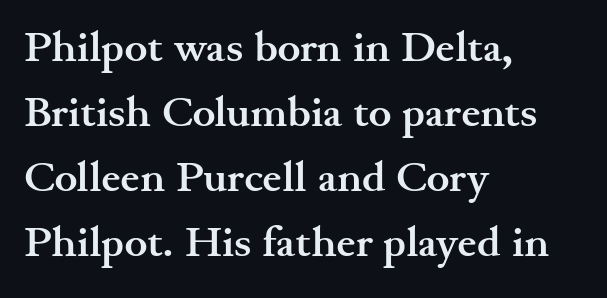
{"serif": "yes", "italic": "no", "bold": "yes", "weight": "semibold", "width": "wide", "stroke_contrast": "medium", "x_height": "small", "monospaced": "no", "underline": "no", "align": "left", "line_spacing": "normal", "line_spacing_ratio": 1.51, "letter_spacing": "normal", "letter_spacing_em": 0.0, "glyph_px": 43}
